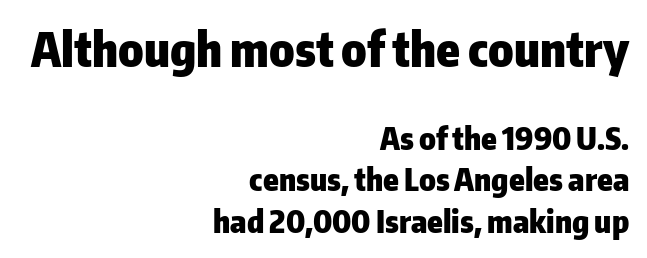
{"serif": "no", "italic": "no", "bold": "yes", "weight": "heavy", "width": "normal", "stroke_contrast": "low", "x_height": "medium", "monospaced": "no", "underline": "no", "align": "right", "line_spacing": "normal", "line_spacing_ratio": 1.33, "letter_spacing": "normal", "letter_spacing_em": 0.0, "larger_block": "first", "size_ratio": 1.52, "glyph_px": 47}
